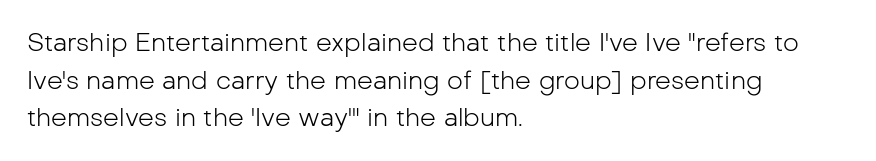
Q: Is the text bold? A: No.
Q: Is the text italic (slanted)? A: No, it is upright.
Q: Is the text underlined? A: No.
Q: How is the paragraph aligned? A: Left-aligned.
Q: Is the spacing between letters normal or unusually wide? A: Normal.
Q: Is the spacing between lines tight, normal or loose? A: Normal.
